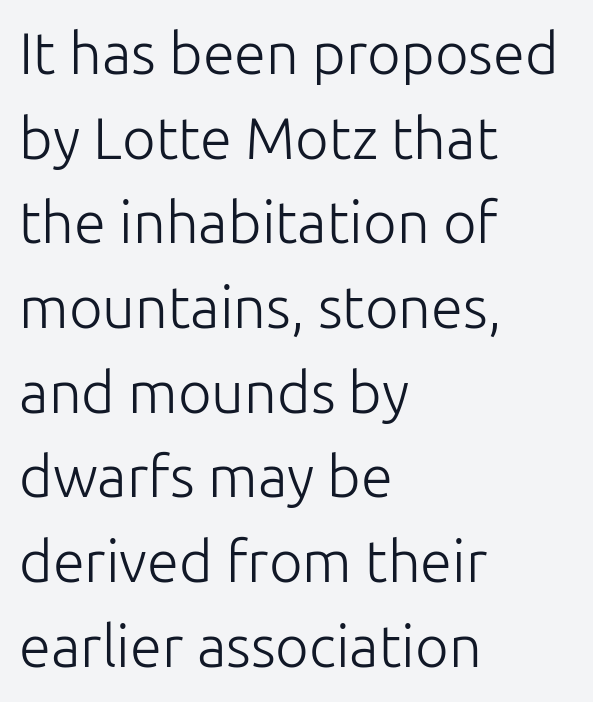
These lines stack with their left ends in a neat column. The line texture is even and compact thanks to regular tracking. You can tell from the bare stems that sans-serif type was used. The vertical gap from one line to the next is medium.
